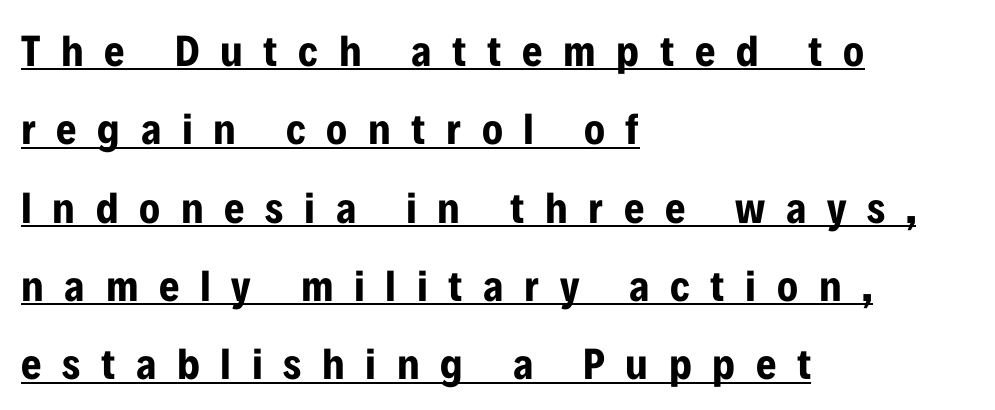
The image shows 44 px bold, condensed sans-serif type, upright; set left-aligned, line spacing 1.78x, unusually wide letter spacing (+0.47 em), underlined; low stroke contrast and a medium x-height.
